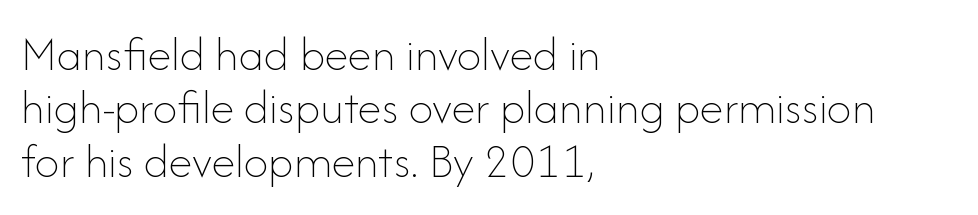
The face used here is proportionally spaced, like ordinary book or web type. Caption: standard tracking, unaltered. No heavy texture on the line: the type isn't bold. The font's upright variant was chosen for this text. Does the leading feel generous? Not at all — it's pinched. The compositor pushed each line to the left boundary.
